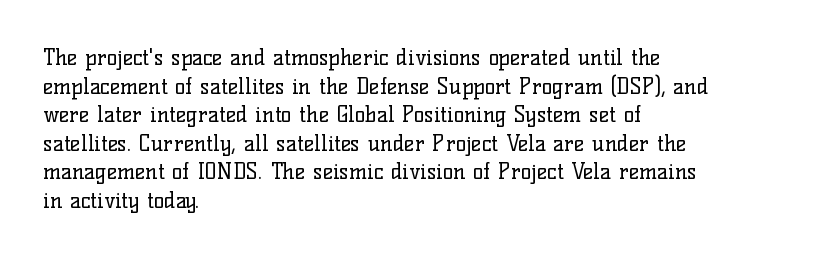
The image shows 22 px text type, upright; set left-aligned, normal line spacing (1.3x), normal letter spacing, not underlined.
